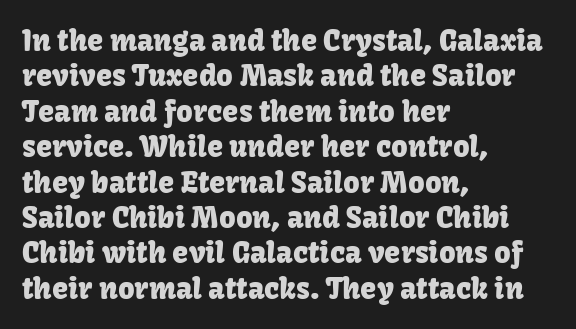
The image shows 29 px sans-serif type, upright; set left-aligned, line spacing 1.22x, normal letter spacing, not underlined; low stroke contrast and a medium x-height.
